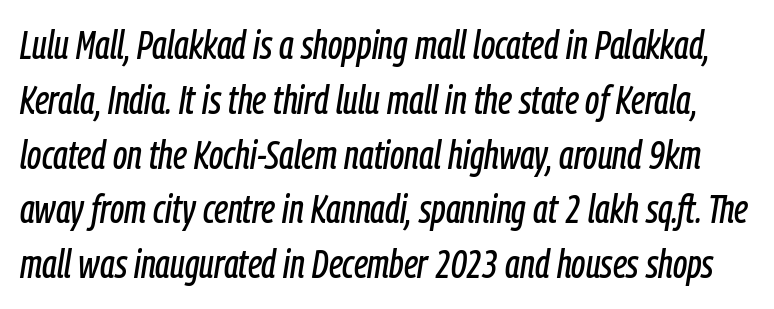
Q: Is the text italic (slanted)? A: Yes, it leans right by about 9 degrees.
Q: Is the text underlined? A: No.
Q: Is the spacing between letters normal or unusually wide? A: Normal.
Q: Is the spacing between lines tight, normal or loose? A: Normal.
Q: Width (condensed, normal, or wide)? A: Condensed.
Q: Stroke contrast? A: Low.
Q: x-height? A: Medium.
Q: Monospaced? A: No.
